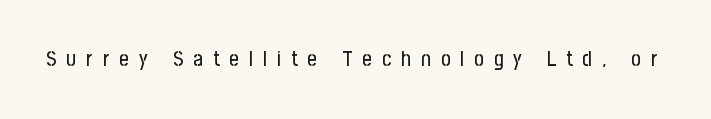
Q: Is the text italic (slanted)? A: No, it is upright.
Q: Is the text underlined? A: No.
Q: Is the spacing between letters normal or unusually wide? A: Unusually wide.
